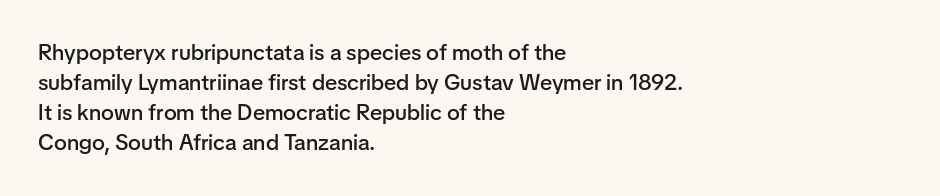
The image shows 22 px text type, upright; set left-aligned, normal line spacing (1.37x), normal letter spacing, not underlined.
